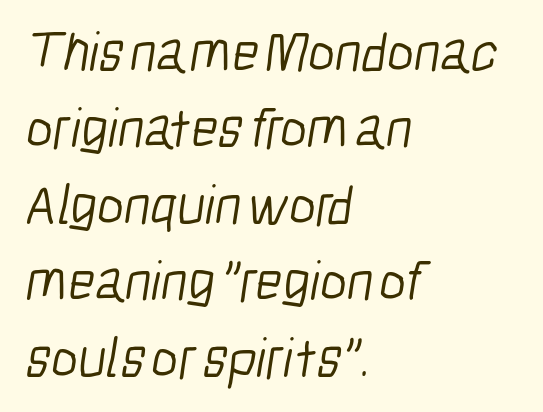
Q: Is the text bold? A: No.
Q: Is the typeface a serif or a sans-serif typeface? A: Sans-serif.
Q: Is the text underlined? A: No.
Q: How is the paragraph aligned? A: Left-aligned.
Q: Is the spacing between letters normal or unusually wide? A: Normal.
Q: Is the spacing between lines tight, normal or loose? A: Normal.
Q: Width (condensed, normal, or wide)? A: Condensed.
Q: Stroke contrast? A: Low.
Q: x-height? A: Medium.
Q: Monospaced? A: No.
